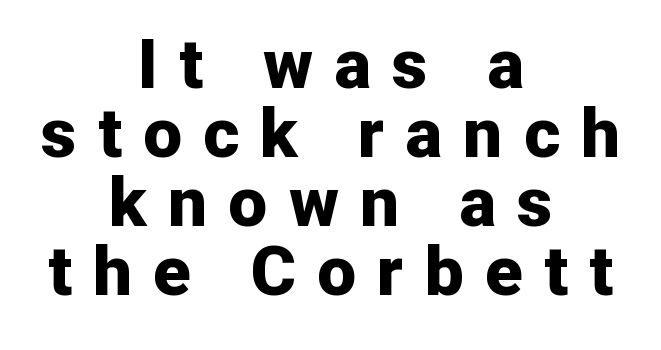
Q: Is the text bold? A: Yes.
Q: Is the text italic (slanted)? A: No, it is upright.
Q: Is the typeface a serif or a sans-serif typeface? A: Sans-serif.
Q: Is the text underlined? A: No.
Q: How is the paragraph aligned? A: Centered.
Q: Is the spacing between letters normal or unusually wide? A: Unusually wide.
Q: Is the spacing between lines tight, normal or loose? A: Tight.
Q: Width (condensed, normal, or wide)? A: Normal.
Q: Stroke contrast? A: Low.
Q: x-height? A: Medium.
Q: Monospaced? A: No.
